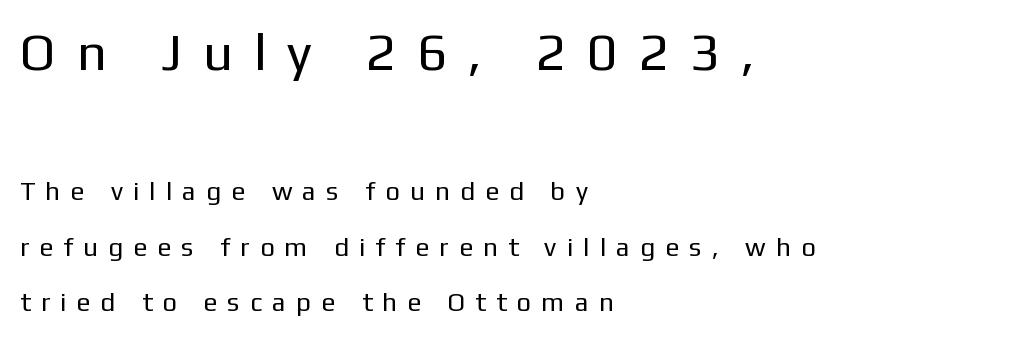
The image shows 53 px regular-weight sans-serif type, upright; set left-aligned, loose line spacing (2.13x), unusually wide letter spacing (+0.39 em), not underlined; the first (top) block is 2.04x larger; low stroke contrast and a medium x-height.
